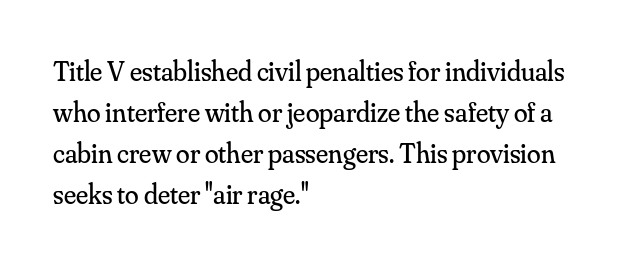
Q: Is the text bold? A: No.
Q: Is the text italic (slanted)? A: No, it is upright.
Q: Is the typeface a serif or a sans-serif typeface? A: Serif.
Q: Is the text underlined? A: No.
Q: How is the paragraph aligned? A: Left-aligned.
Q: Is the spacing between letters normal or unusually wide? A: Normal.
Q: Is the spacing between lines tight, normal or loose? A: Normal.
Q: Width (condensed, normal, or wide)? A: Normal.
Q: Stroke contrast? A: Medium.
Q: x-height? A: Small.
Q: Monospaced? A: No.
